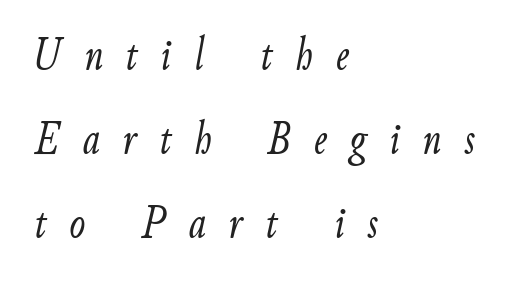
Rule under the text: the space is simply empty. Glyph-to-glyph distance is far greater than everyday printed text. This rendering uses left alignment, leaving the right contour irregular. No extra ink here — the face is not bold.
